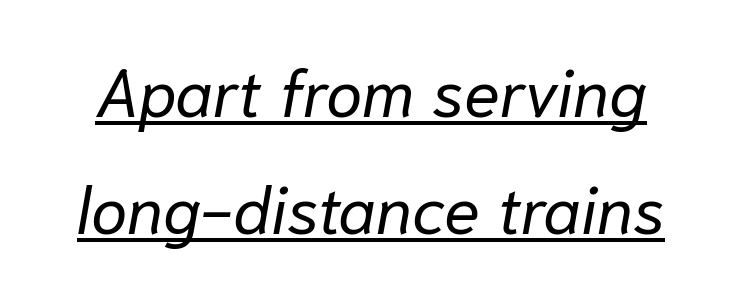
How are the letters spaced? Ordinarily, with no added tracking. Proportional: the letters do not fall into vertical columns. This is oblique type, the kind used for emphasis or titles. Is this a heavy cut? Hardly; it is regular or lighter.
